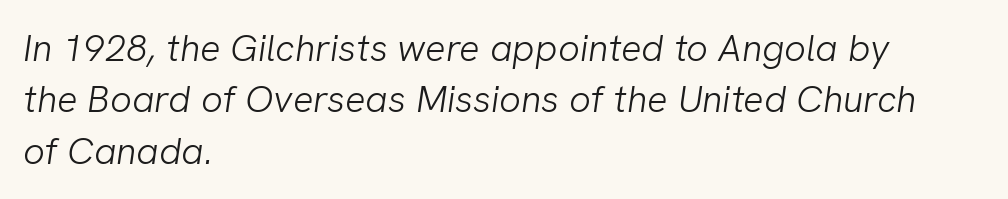
Q: Is the text bold? A: No.
Q: Is the typeface a serif or a sans-serif typeface? A: Sans-serif.
Q: Is the text underlined? A: No.
Q: How is the paragraph aligned? A: Left-aligned.
Q: Is the spacing between letters normal or unusually wide? A: Normal.
Q: Is the spacing between lines tight, normal or loose? A: Normal.
Q: Width (condensed, normal, or wide)? A: Normal.
Q: Stroke contrast? A: Low.
Q: x-height? A: Medium.
Q: Monospaced? A: No.
